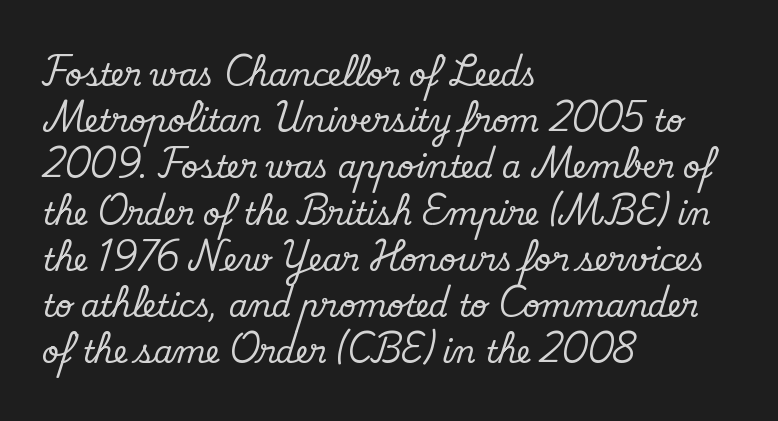
{"serif": "yes", "width": "normal", "stroke_contrast": "medium", "x_height": "small", "monospaced": "no", "underline": "no", "align": "left", "line_spacing": "normal", "line_spacing_ratio": 1.54, "letter_spacing": "normal", "letter_spacing_em": 0.0, "glyph_px": 30}
